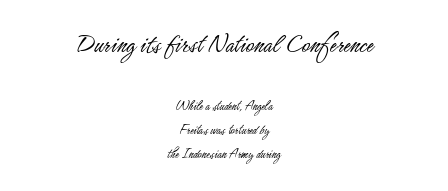
The image shows 28 px light, condensed sans-serif type; set centered, line spacing 1.73x, normal letter spacing, not underlined; the first (top) block is 2.0x larger; low stroke contrast and a small x-height.
